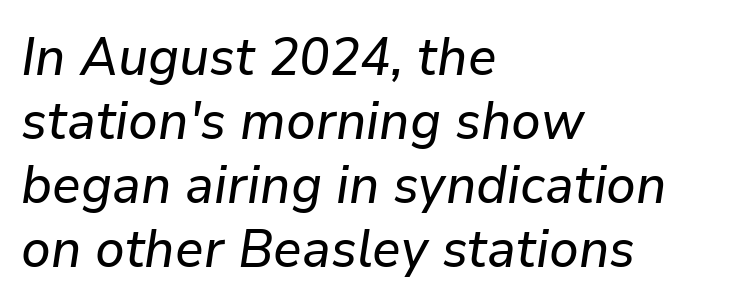
There's an unmistakable incline to the writing here. Horizontal alignment here is leftward, the default for most running prose. The letterforms sit shoulder to shoulder at normal distance. Clear beneath every line of the passage. Is this a fixed-width face? No — the glyphs have proportional, varying widths.
